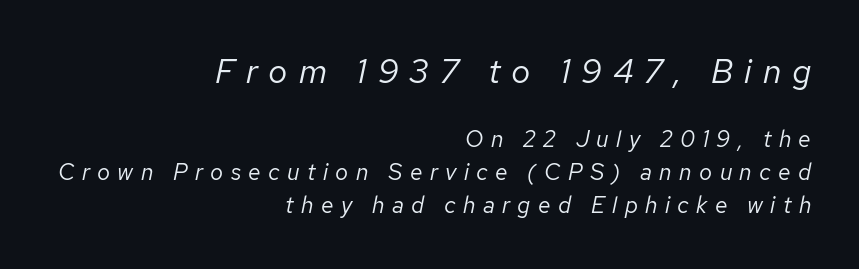
Characters follow at a spacing far wider than the type designer built in. Leading matches the norm, producing a regular column. The letters in the upper block stand taller than those in the block below. Spacing verdict: proportional, widths tailored to each character.
